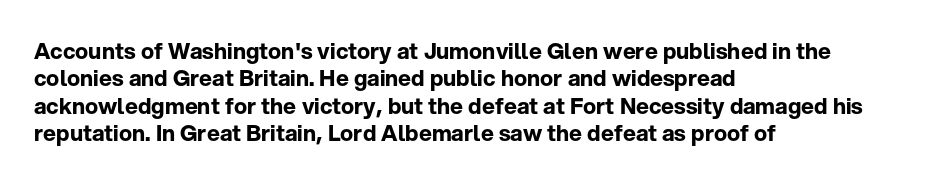
The image shows 22 px bold type, upright; set left-aligned, line spacing 1.24x, normal letter spacing, not underlined.
